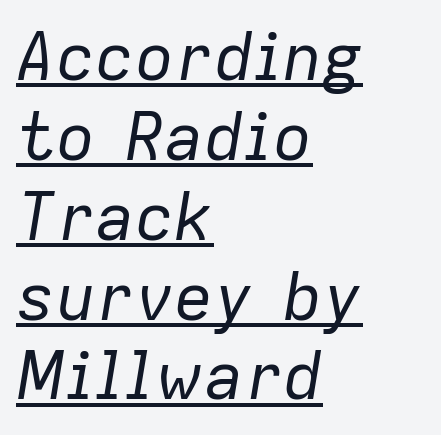
Q: Is the text bold? A: No.
Q: Is the text italic (slanted)? A: Yes, it leans right by about 9 degrees.
Q: Is the text underlined? A: Yes.
Q: How is the paragraph aligned? A: Left-aligned.
Q: Is the spacing between letters normal or unusually wide? A: Normal.
Q: Width (condensed, normal, or wide)? A: Normal.
Q: Stroke contrast? A: Low.
Q: x-height? A: Medium.
Q: Monospaced? A: No.
